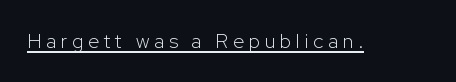
Q: Is the text bold? A: No.
Q: Is the text italic (slanted)? A: No, it is upright.
Q: Is the text underlined? A: Yes.
Q: Is the spacing between letters normal or unusually wide? A: Unusually wide.
